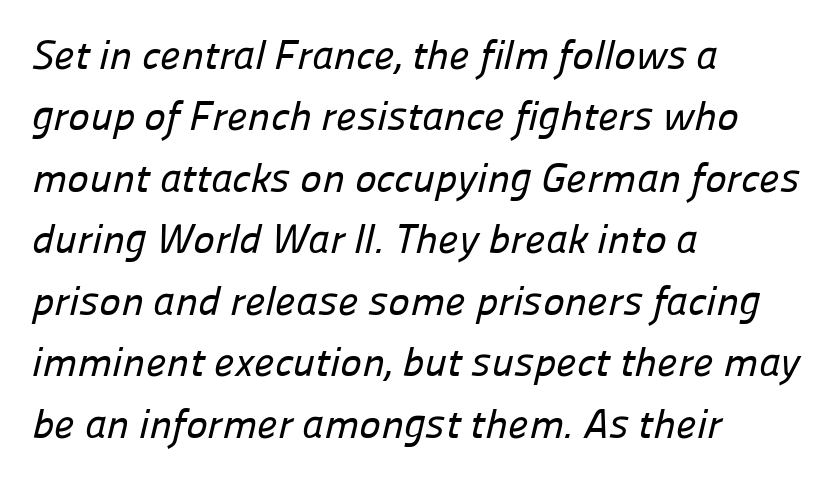
Q: Is the typeface a serif or a sans-serif typeface? A: Sans-serif.
Q: Is the text underlined? A: No.
Q: How is the paragraph aligned? A: Left-aligned.
Q: Is the spacing between letters normal or unusually wide? A: Normal.
Q: Is the spacing between lines tight, normal or loose? A: Normal.
Q: Width (condensed, normal, or wide)? A: Normal.
Q: Stroke contrast? A: Low.
Q: x-height? A: Medium.
Q: Monospaced? A: No.
